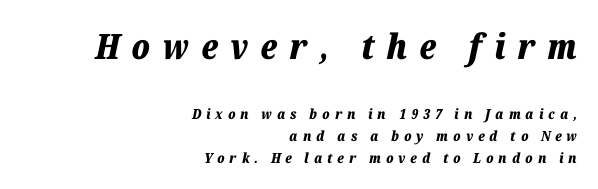
Q: Is the text bold? A: Yes.
Q: Is the text italic (slanted)? A: Yes, it leans right by about 12 degrees.
Q: Is the text underlined? A: No.
Q: How is the paragraph aligned? A: Right-aligned.
Q: Is the spacing between letters normal or unusually wide? A: Unusually wide.
Q: Is the spacing between lines tight, normal or loose? A: Normal.
Q: Which block of text is set in a larger size, the first (top) or the second (bottom)? A: The first (top) one.
Q: Width (condensed, normal, or wide)? A: Normal.
Q: Stroke contrast? A: Low.
Q: x-height? A: Medium.
Q: Monospaced? A: No.
